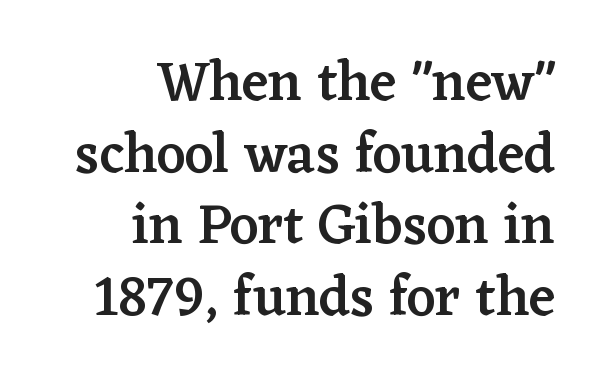
{"serif": "yes", "italic": "no", "bold": "semi", "weight": "semibold", "width": "normal", "stroke_contrast": "low", "x_height": "medium", "monospaced": "no", "underline": "no", "align": "right", "line_spacing": "normal", "line_spacing_ratio": 1.28, "letter_spacing": "normal", "letter_spacing_em": 0.0, "glyph_px": 56}
